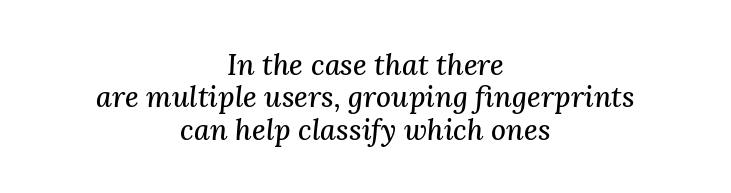
Q: Is the text italic (slanted)? A: Yes, it leans right by about 3 degrees.
Q: Is the typeface a serif or a sans-serif typeface? A: Serif.
Q: Is the text underlined? A: No.
Q: How is the paragraph aligned? A: Centered.
Q: Is the spacing between letters normal or unusually wide? A: Normal.
Q: Is the spacing between lines tight, normal or loose? A: Tight.
Q: Width (condensed, normal, or wide)? A: Normal.
Q: Stroke contrast? A: Medium.
Q: x-height? A: Medium.
Q: Monospaced? A: No.
